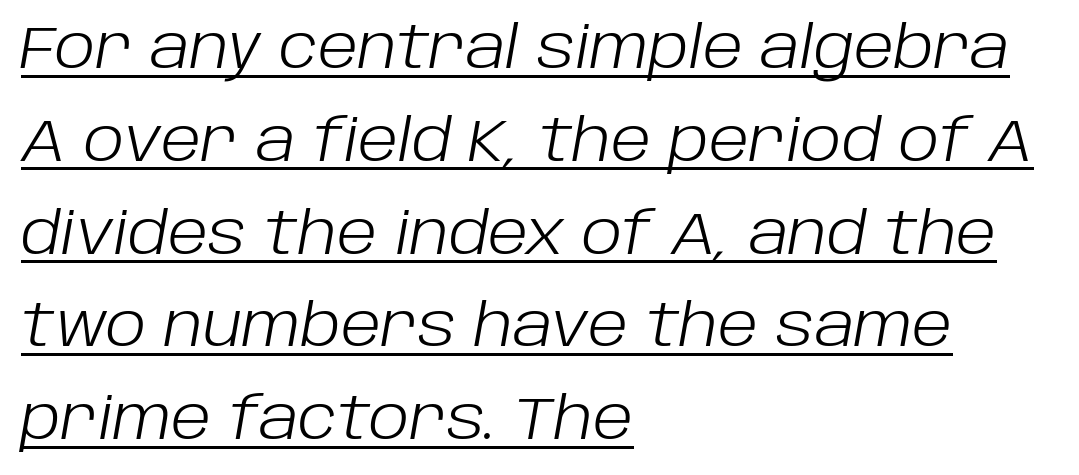
Q: Is the text bold? A: No.
Q: Is the text italic (slanted)? A: Yes, it leans right by about 10 degrees.
Q: Is the text underlined? A: Yes.
Q: How is the paragraph aligned? A: Left-aligned.
Q: Is the spacing between letters normal or unusually wide? A: Normal.
Q: Is the spacing between lines tight, normal or loose? A: Normal.
Q: Width (condensed, normal, or wide)? A: Normal.
Q: Stroke contrast? A: Low.
Q: x-height? A: Large.
Q: Monospaced? A: No.
